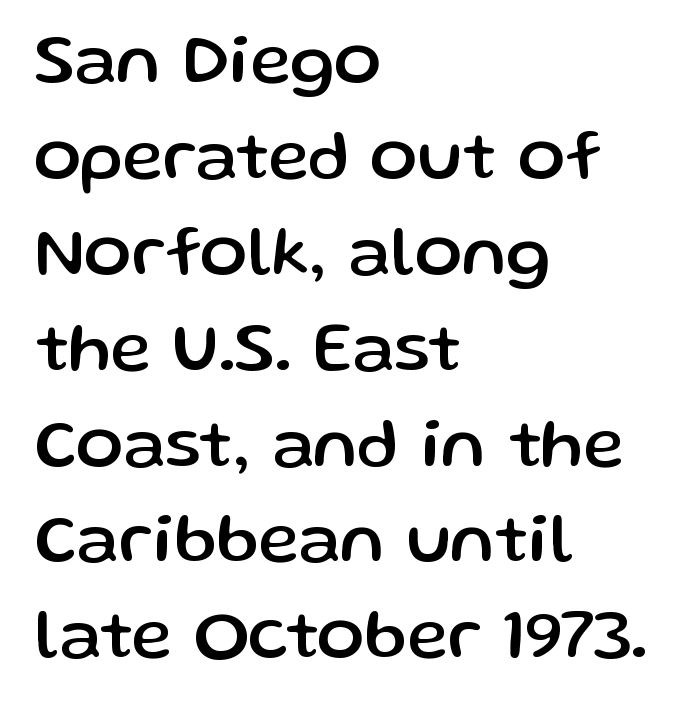
The image shows 70 px sans-serif type, upright; set left-aligned, normal line spacing (1.37x), normal letter spacing, not underlined; low stroke contrast and a medium x-height.
